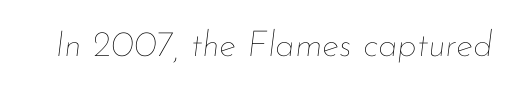
Q: Is the text bold? A: No.
Q: Is the text italic (slanted)? A: Yes, it leans right by about 7 degrees.
Q: Is the text underlined? A: No.
Q: Is the spacing between letters normal or unusually wide? A: Normal.
Q: Width (condensed, normal, or wide)? A: Normal.
Q: Stroke contrast? A: Low.
Q: x-height? A: Small.
Q: Monospaced? A: No.
